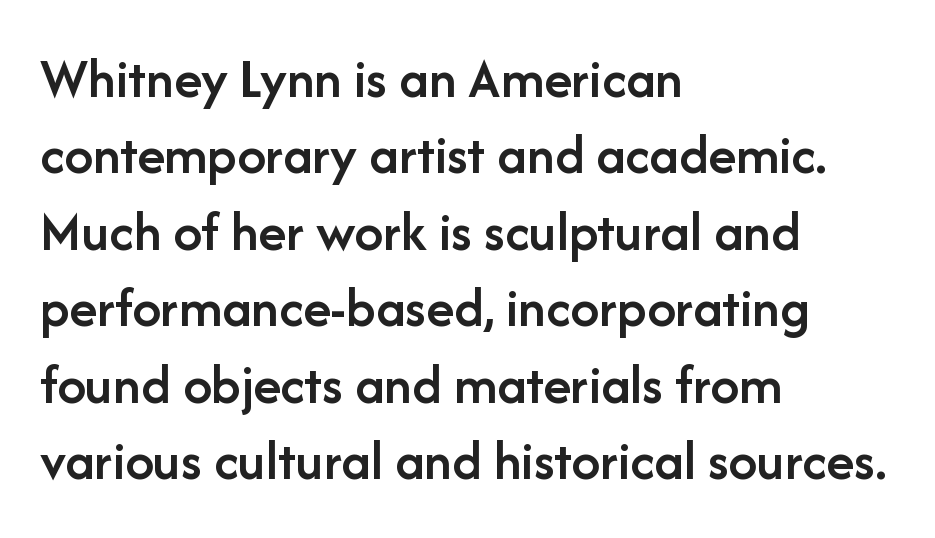
No italicization has been applied; the sample stays upright. Character widths vary here, with narrow letters taking less room than wide ones. In terms of weight, the rendering is demibold, just under bold. Honestly, there is no underline to notice here at all.
